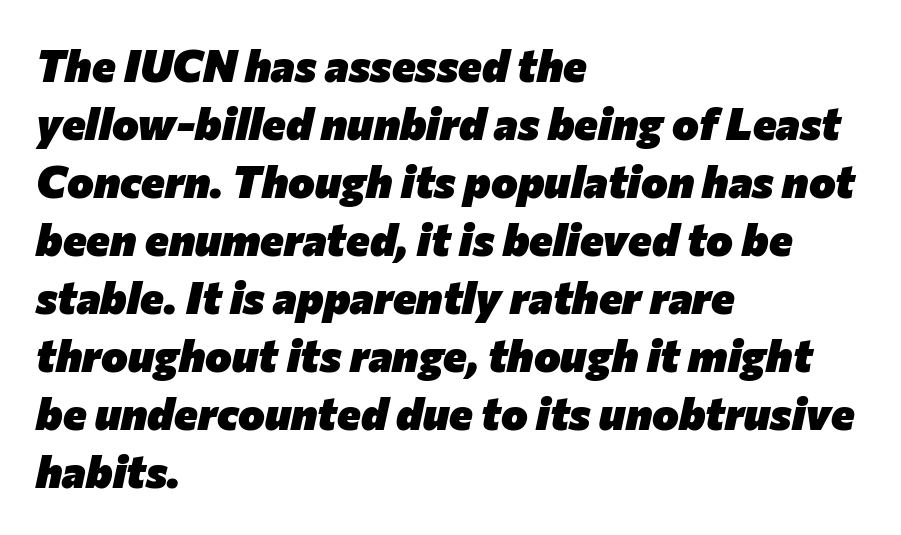
Q: Is the text bold? A: Yes.
Q: Is the text italic (slanted)? A: Yes, it leans right by about 12 degrees.
Q: Is the text underlined? A: No.
Q: How is the paragraph aligned? A: Left-aligned.
Q: Is the spacing between letters normal or unusually wide? A: Normal.
Q: Is the spacing between lines tight, normal or loose? A: Normal.
Q: Width (condensed, normal, or wide)? A: Normal.
Q: Stroke contrast? A: Low.
Q: x-height? A: Medium.
Q: Monospaced? A: No.
